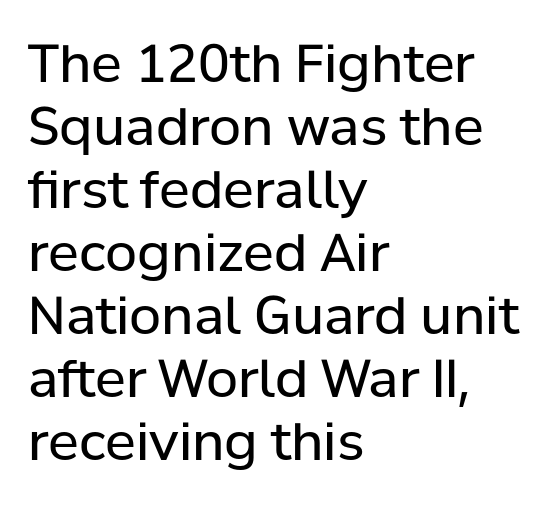
Q: Is the text bold? A: No.
Q: Is the text italic (slanted)? A: No, it is upright.
Q: Is the typeface a serif or a sans-serif typeface? A: Sans-serif.
Q: Is the text underlined? A: No.
Q: How is the paragraph aligned? A: Left-aligned.
Q: Is the spacing between letters normal or unusually wide? A: Normal.
Q: Width (condensed, normal, or wide)? A: Normal.
Q: Stroke contrast? A: Low.
Q: x-height? A: Medium.
Q: Monospaced? A: No.
